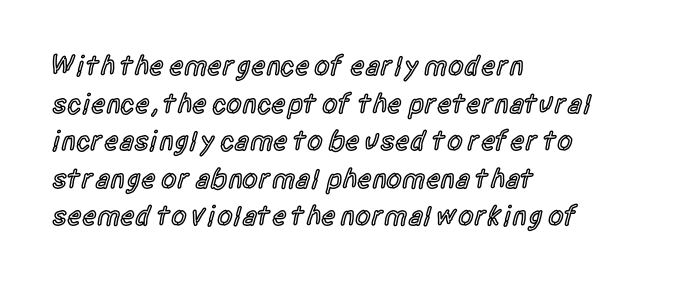
{"serif": "no", "bold": "semi", "weight": "semibold", "width": "condensed", "x_height": "large", "monospaced": "no", "underline": "no", "align": "left", "line_spacing": "normal", "line_spacing_ratio": 1.34, "letter_spacing": "normal", "letter_spacing_em": 0.0, "glyph_px": 28}
